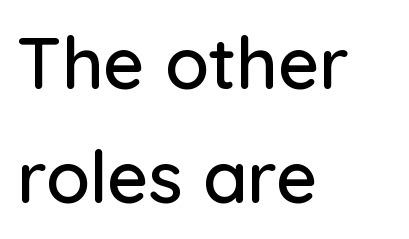
Is this a fixed-width face? No — the glyphs have proportional, varying widths. Between one letter and the next there's only the usual sliver of space. Line starts are locked; line ends wander. No feet cap the strokes, marking this as sans-serif type. No word sits above an underline.
